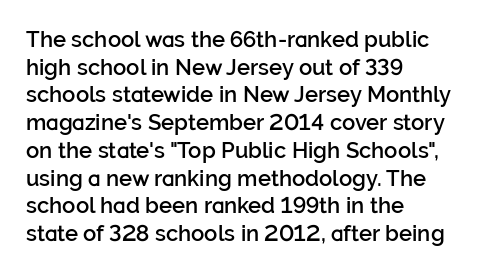
Q: Is the text bold? A: Semi-bold.
Q: Is the text italic (slanted)? A: No, it is upright.
Q: Is the text underlined? A: No.
Q: How is the paragraph aligned? A: Left-aligned.
Q: Is the spacing between letters normal or unusually wide? A: Normal.
Q: Is the spacing between lines tight, normal or loose? A: Normal.
